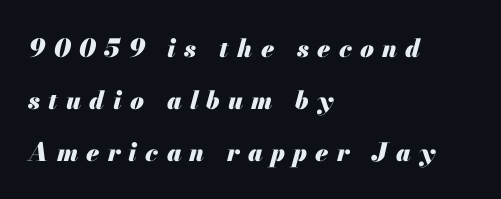
This is heavy type, rendered in bold. Would a proofreader flag this as italicized? Yes. The ragged edge is on the right, which tells us the setting is flush left. Only glyphs here, with clear space below each row. Short note: letters widely spaced.
